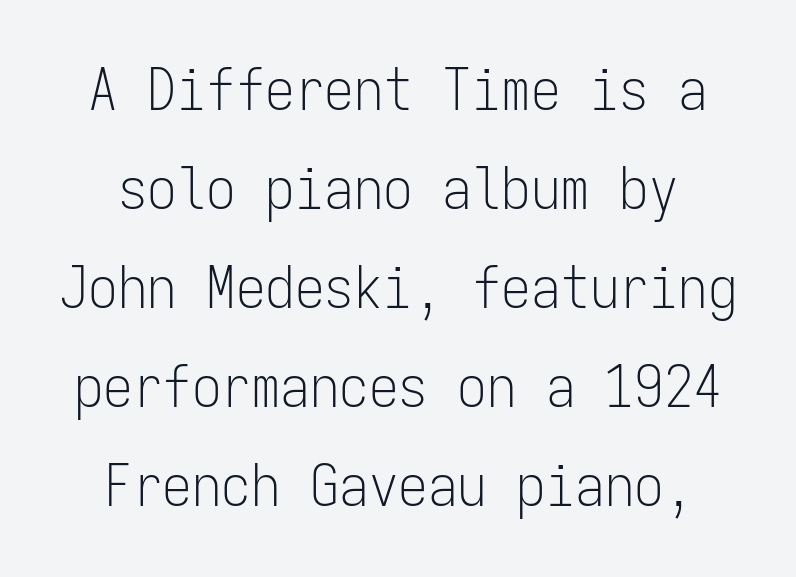
Underlining? Definitely not there. Summary of vertical rhythm: regular, with standard interline spacing. Ascenders rise straight up at ninety degrees. Inter-character spacing is left at the font's built-in metrics.
